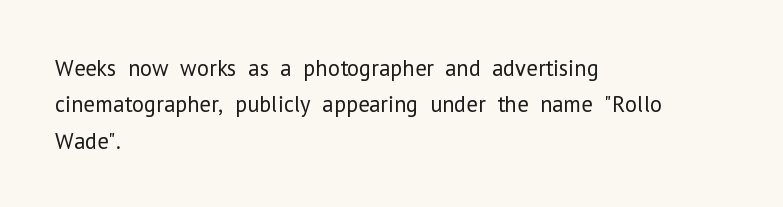
Compared with typical paragraphs, the rows here are spaced about the same. The letterforms sit at book weight or below. Ascenders rise straight up at ninety degrees. The lines are quadded left. Check the space under the baseline: it is left empty. Tracking value appears to be zero — textbook default spacing.
